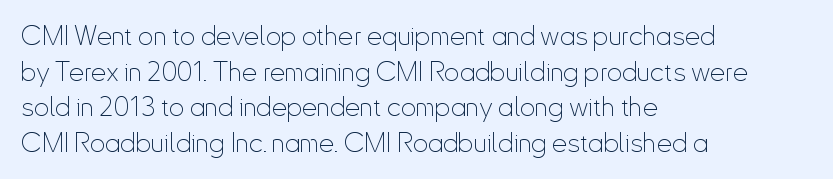
Notice how descenders clear the ascenders below comfortably — that's standard leading. Rule under the text: the space is simply empty. This rendering uses left alignment, leaving the right contour irregular. The type sits square on the baseline with zero lean. The font sits on the lighter half of the weight spectrum, regular included. The gaps between neighbouring characters are ordinary and unremarkable.
